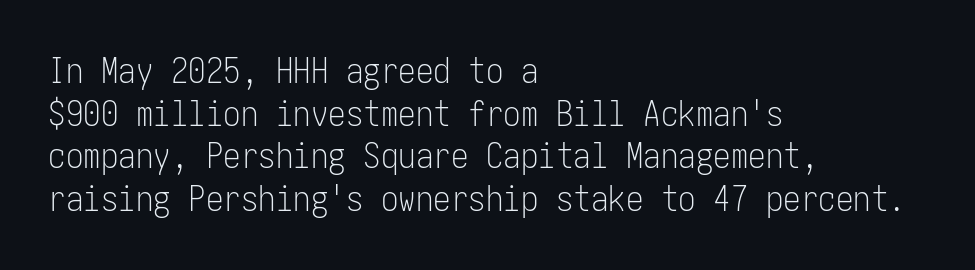
The image shows 35 px light, condensed sans-serif type, upright; set left-aligned, line spacing 1.22x, normal letter spacing, not underlined; low stroke contrast and a medium x-height.
